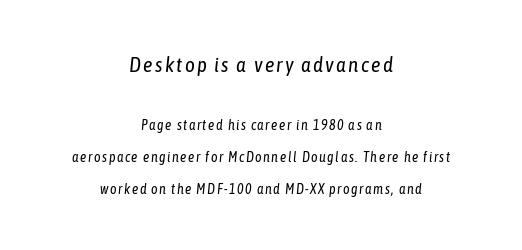
Students, observe: this is what heavily led, spacious text looks like. Weight class: somewhere from thin through regular. The first block has been scaled up relative to the second. Bare-footed words on every line. The paragraph shown floats in the horizontal middle. Designer's note — italics engaged.
